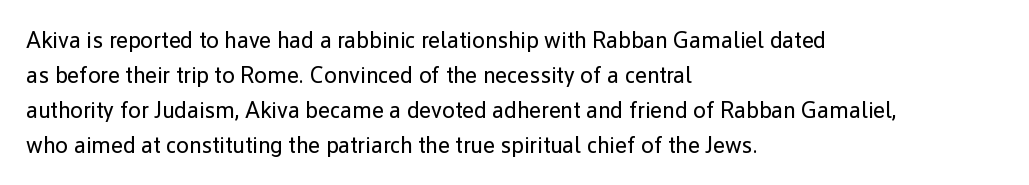
The image shows 23 px text type, upright; set left-aligned, normal line spacing (1.52x), normal letter spacing, not underlined.
